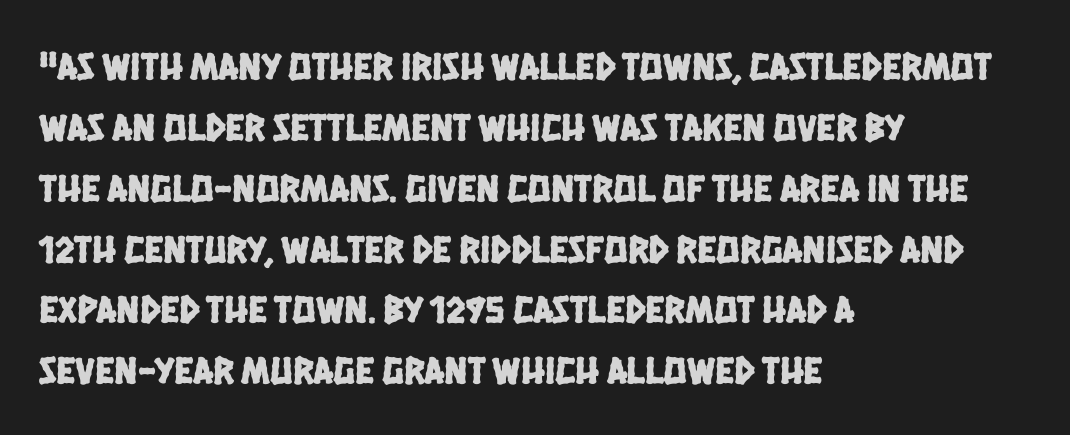
The image shows 39 px condensed sans-serif type; set left-aligned, normal line spacing (1.56x), normal letter spacing, not underlined; low stroke contrast and a large x-height.
